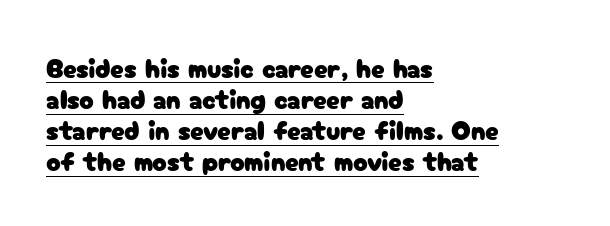
{"italic": "no", "underline": "yes", "align": "left", "line_spacing": "tight", "line_spacing_ratio": 1.15, "letter_spacing": "normal", "letter_spacing_em": 0.0, "glyph_px": 27}
